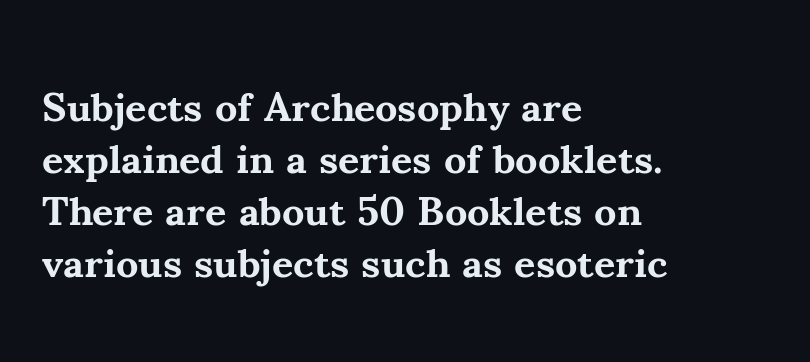
Q: Is the text bold? A: Yes.
Q: Is the text italic (slanted)? A: No, it is upright.
Q: Is the typeface a serif or a sans-serif typeface? A: Serif.
Q: Is the text underlined? A: No.
Q: How is the paragraph aligned? A: Left-aligned.
Q: Is the spacing between letters normal or unusually wide? A: Normal.
Q: Is the spacing between lines tight, normal or loose? A: Normal.
Q: Width (condensed, normal, or wide)? A: Normal.
Q: Stroke contrast? A: Medium.
Q: x-height? A: Small.
Q: Monospaced? A: No.
